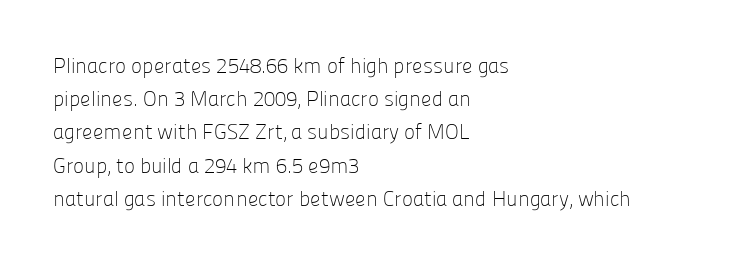
The image shows 21 px text type, upright; set left-aligned, normal line spacing (1.58x), normal letter spacing, not underlined.
